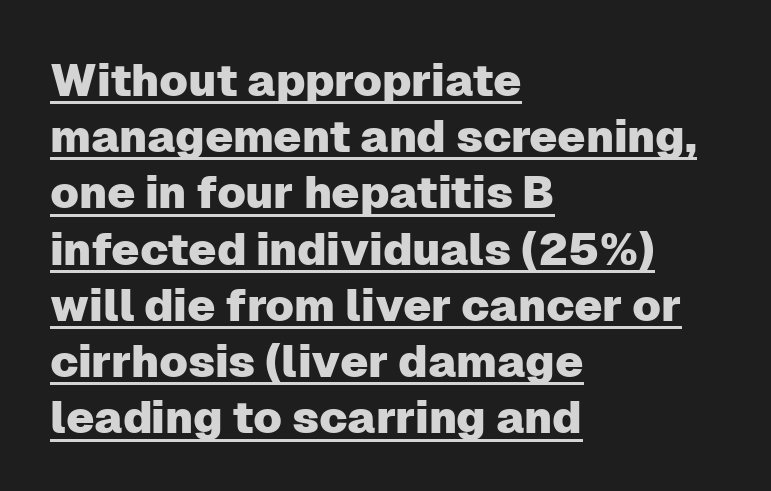
These lines sit exactly where default settings would place them. The tracking reads as untouched default to a designer's eye. This is the regular roman posture of the typeface. The compositor pushed each line to the left boundary.
